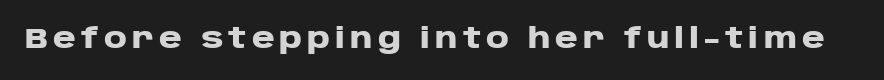
{"serif": "no", "italic": "no", "bold": "yes", "weight": "heavy", "width": "wide", "stroke_contrast": "low", "x_height": "large", "monospaced": "no", "underline": "no", "glyph_px": 28}
